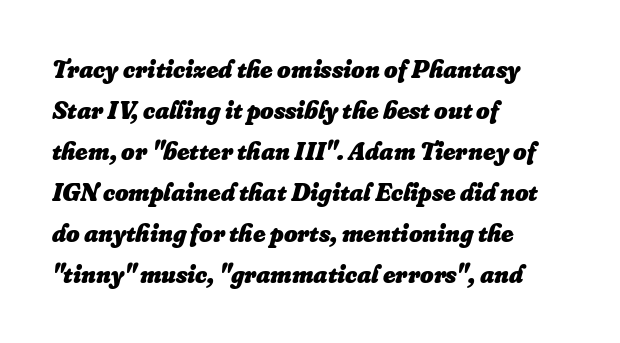
{"italic": "yes", "lean": "right", "slant_degrees": 16, "bold": "yes", "underline": "no", "align": "left", "line_spacing": "normal", "line_spacing_ratio": 1.58, "letter_spacing": "normal", "letter_spacing_em": 0.0, "glyph_px": 26}
